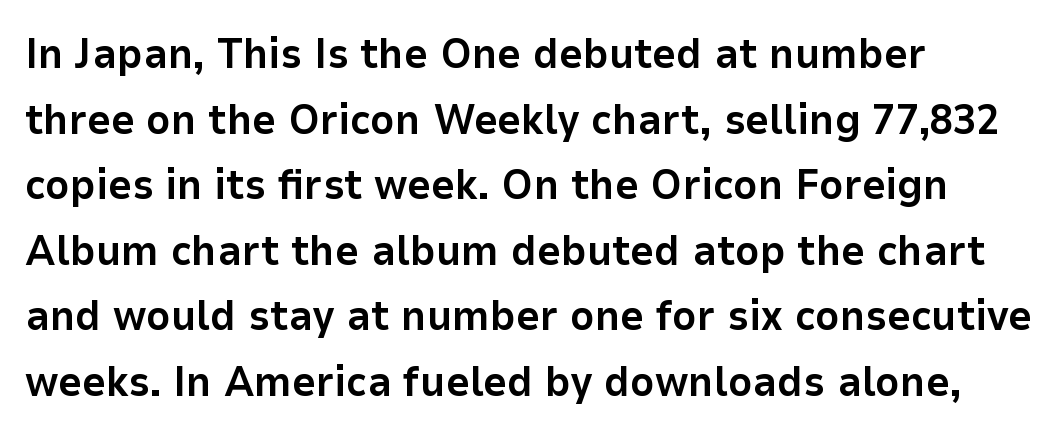
Nobody touched the tracking dial on this one. Which margin do the lines hug? The left one — the right edge is uneven. Examine the stroke ends and you'll find no serifs. These lines are rendered in a variable-pitch font.
